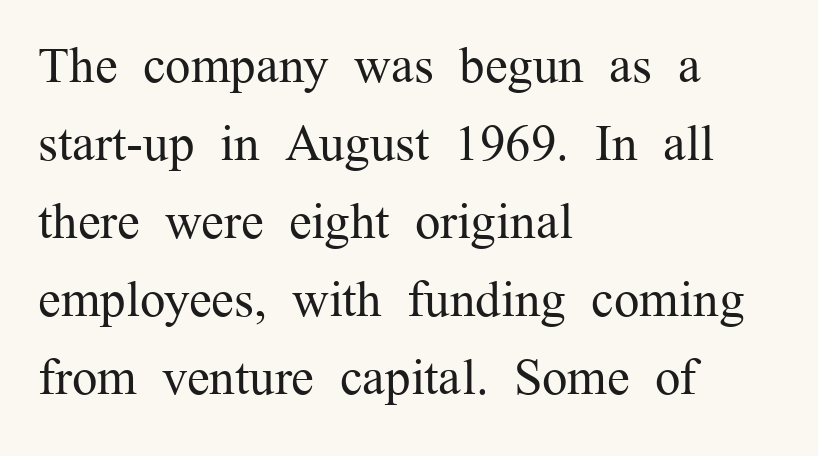
{"serif": "yes", "italic": "no", "bold": "no", "weight": "regular", "width": "normal", "stroke_contrast": "medium", "x_height": "medium", "monospaced": "no", "underline": "no", "align": "left", "line_spacing": "normal", "line_spacing_ratio": 1.53, "letter_spacing": "normal", "letter_spacing_em": 0.0, "glyph_px": 51}
